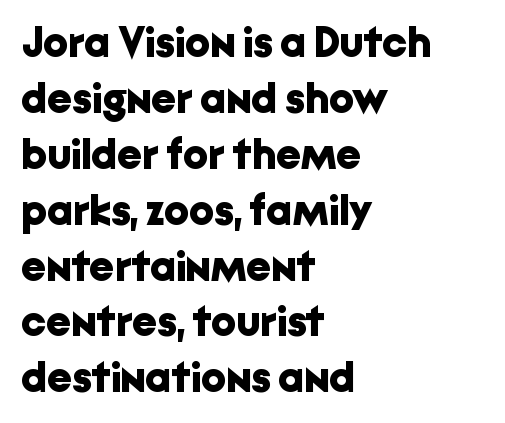
Q: Is the text bold? A: Yes.
Q: Is the text italic (slanted)? A: No, it is upright.
Q: Is the typeface a serif or a sans-serif typeface? A: Sans-serif.
Q: Is the text underlined? A: No.
Q: How is the paragraph aligned? A: Left-aligned.
Q: Is the spacing between letters normal or unusually wide? A: Normal.
Q: Is the spacing between lines tight, normal or loose? A: Normal.
Q: Width (condensed, normal, or wide)? A: Normal.
Q: Stroke contrast? A: Low.
Q: x-height? A: Medium.
Q: Monospaced? A: No.
